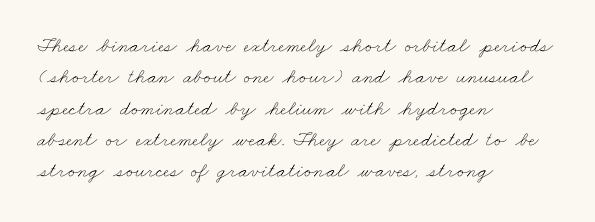
The image shows 21 px text type; set left-aligned, normal line spacing (1.49x), normal letter spacing, not underlined.
